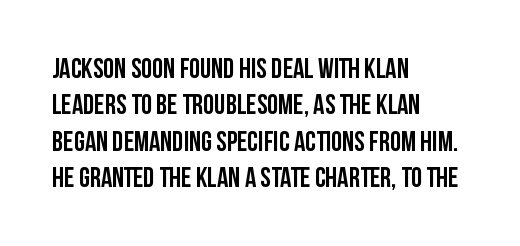
Q: Is the text bold? A: Yes.
Q: Is the text italic (slanted)? A: No, it is upright.
Q: Is the typeface a serif or a sans-serif typeface? A: Sans-serif.
Q: Is the text underlined? A: No.
Q: How is the paragraph aligned? A: Left-aligned.
Q: Is the spacing between letters normal or unusually wide? A: Normal.
Q: Is the spacing between lines tight, normal or loose? A: Normal.
Q: Width (condensed, normal, or wide)? A: Condensed.
Q: Stroke contrast? A: Low.
Q: x-height? A: Large.
Q: Monospaced? A: No.
